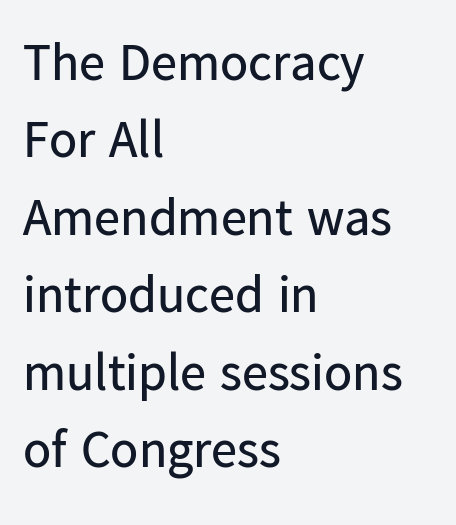
The words here are not underlined. The rag falls on the right side of this text block. Does the leading feel generous? No, just average. The passage shown is typed in a proportional face where columns would drift. The letters stand upright; this is a roman face. Weight: in the light-to-regular range.
